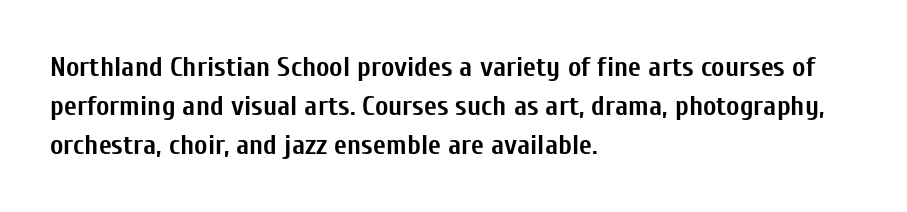
Q: Is the text bold? A: Yes.
Q: Is the text italic (slanted)? A: No, it is upright.
Q: Is the typeface a serif or a sans-serif typeface? A: Sans-serif.
Q: Is the text underlined? A: No.
Q: How is the paragraph aligned? A: Left-aligned.
Q: Is the spacing between letters normal or unusually wide? A: Normal.
Q: Is the spacing between lines tight, normal or loose? A: Normal.
Q: Width (condensed, normal, or wide)? A: Condensed.
Q: Stroke contrast? A: Low.
Q: x-height? A: Medium.
Q: Monospaced? A: No.
